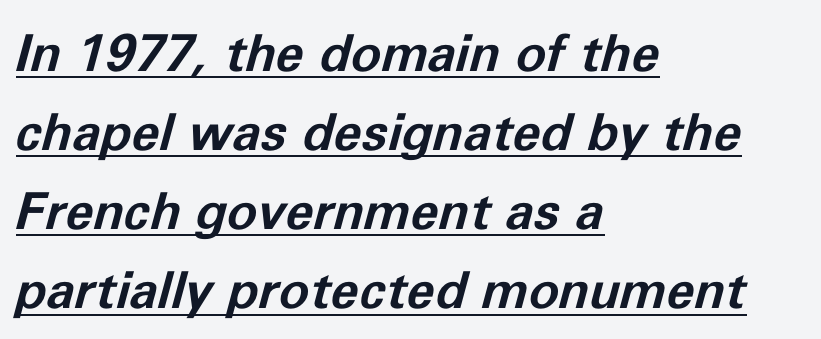
Q: Is the text bold? A: Yes.
Q: Is the text italic (slanted)? A: Yes, it leans right by about 11 degrees.
Q: Is the text underlined? A: Yes.
Q: How is the paragraph aligned? A: Left-aligned.
Q: Is the spacing between letters normal or unusually wide? A: Normal.
Q: Is the spacing between lines tight, normal or loose? A: Normal.
Q: Width (condensed, normal, or wide)? A: Normal.
Q: Stroke contrast? A: Low.
Q: x-height? A: Medium.
Q: Monospaced? A: No.
